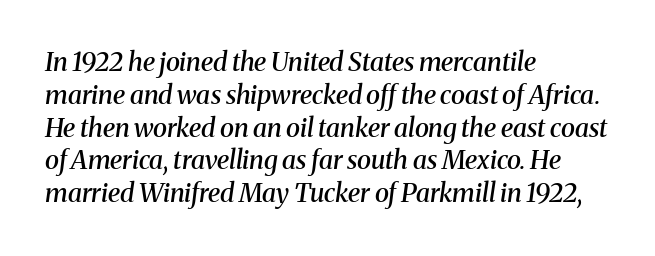
{"italic": "yes", "lean": "right", "slant_degrees": 8, "bold": "semi", "underline": "no", "align": "left", "line_spacing": "normal", "line_spacing_ratio": 1.26, "letter_spacing": "normal", "letter_spacing_em": 0.0, "glyph_px": 26}
